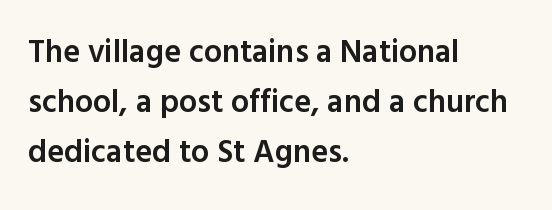
The image shows 32 px semibold sans-serif type, upright; set left-aligned, normal line spacing (1.56x), normal letter spacing, not underlined; a medium x-height.
